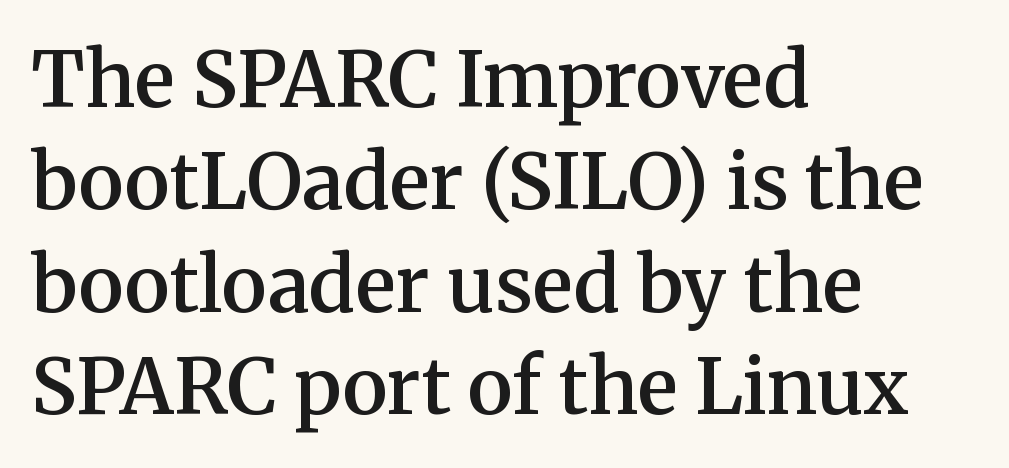
A typesetter would label this face a serif. This is the in-between weight designers call semibold or demi. The specimen reads as upright at a glance. Does extra space separate the letters? No, they use regular spacing. This block has exactly the height ordinary leading produces.
